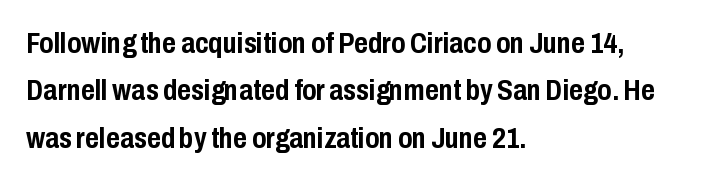
The image shows 30 px semibold, condensed sans-serif type, upright; set left-aligned, normal line spacing (1.58x), normal letter spacing, not underlined; low stroke contrast and a medium x-height.
